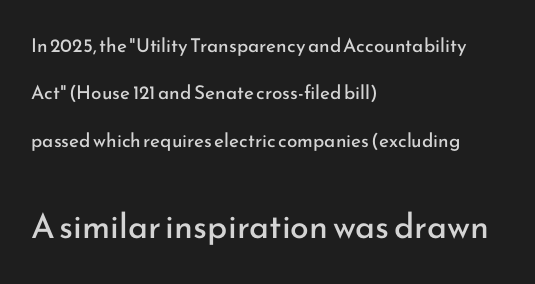
Weight class: somewhere from thin through regular. Any mark beneath the type? The region is blank. Size contrast runs from small at the top to large at the bottom. If you drew a ruler down the left edge, every line would touch it.
